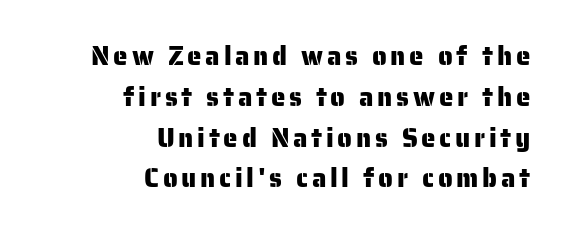
The image shows 26 px text type, upright; set right-aligned, normal line spacing (1.57x), not underlined.
